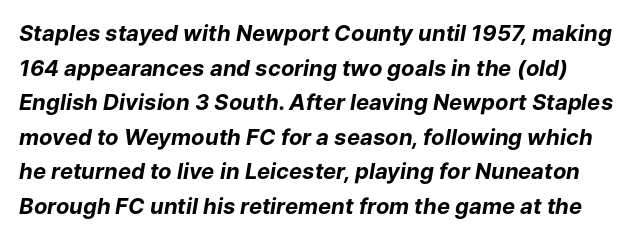
Q: Is the text bold? A: Yes.
Q: Is the text italic (slanted)? A: Yes, it leans right by about 9 degrees.
Q: Is the text underlined? A: No.
Q: Is the spacing between letters normal or unusually wide? A: Normal.
Q: Is the spacing between lines tight, normal or loose? A: Normal.
